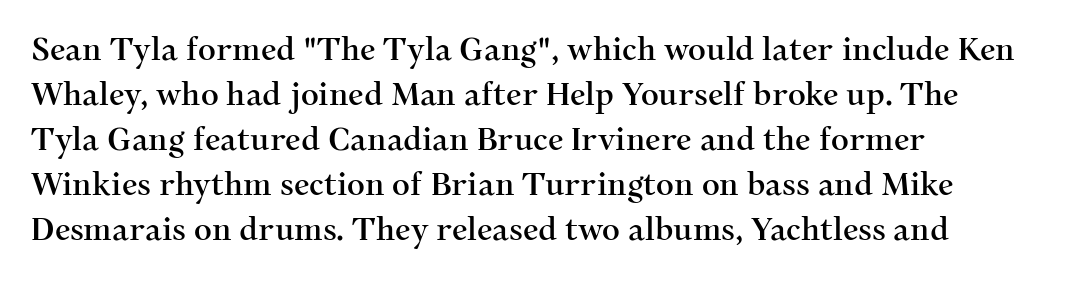
Each row of text sits above clean, open space. Leftover space on each line is placed entirely after the last word. This is the regular roman posture of the typeface. The letters sit at their default tracking, neither squeezed nor spread.
